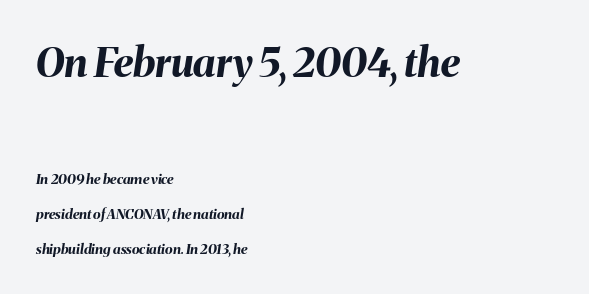
Q: Is the text bold? A: Yes.
Q: Is the text italic (slanted)? A: Yes, it leans right by about 8 degrees.
Q: Is the text underlined? A: No.
Q: How is the paragraph aligned? A: Left-aligned.
Q: Is the spacing between letters normal or unusually wide? A: Normal.
Q: Is the spacing between lines tight, normal or loose? A: Loose.
Q: Which block of text is set in a larger size, the first (top) or the second (bottom)? A: The first (top) one.
Q: Width (condensed, normal, or wide)? A: Normal.
Q: Stroke contrast? A: Medium.
Q: x-height? A: Medium.
Q: Monospaced? A: No.
